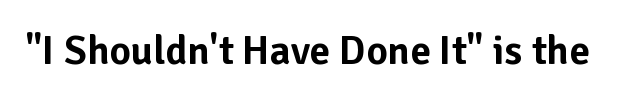
Q: Is the text italic (slanted)? A: No, it is upright.
Q: Is the typeface a serif or a sans-serif typeface? A: Sans-serif.
Q: Is the text underlined? A: No.
Q: Is the spacing between letters normal or unusually wide? A: Normal.
Q: Width (condensed, normal, or wide)? A: Normal.
Q: Stroke contrast? A: Low.
Q: x-height? A: Medium.
Q: Monospaced? A: No.
